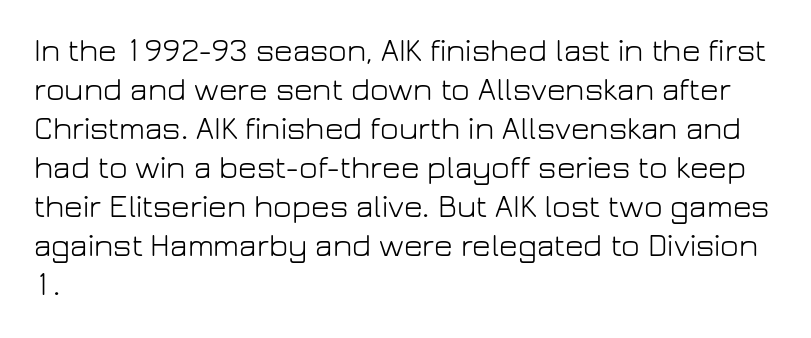
The image shows 32 px light sans-serif type, upright; set left-aligned, line spacing 1.22x, normal letter spacing, not underlined; low stroke contrast and a medium x-height.
